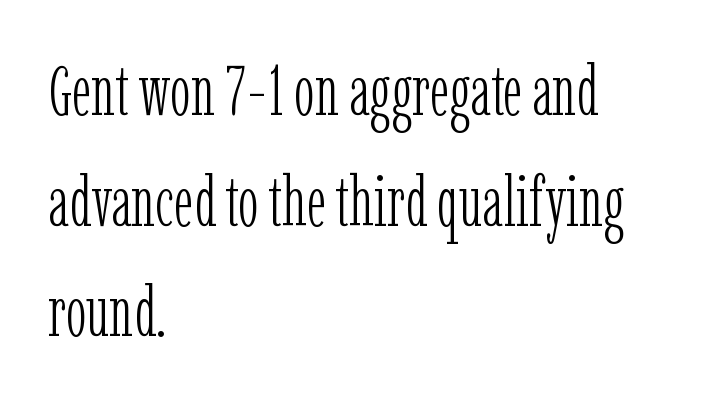
{"serif": "yes", "italic": "no", "bold": "no", "weight": "light", "width": "condensed", "stroke_contrast": "low", "x_height": "medium", "monospaced": "no", "underline": "no", "align": "left", "line_spacing": "normal", "line_spacing_ratio": 1.58, "letter_spacing": "normal", "letter_spacing_em": 0.0, "glyph_px": 70}
